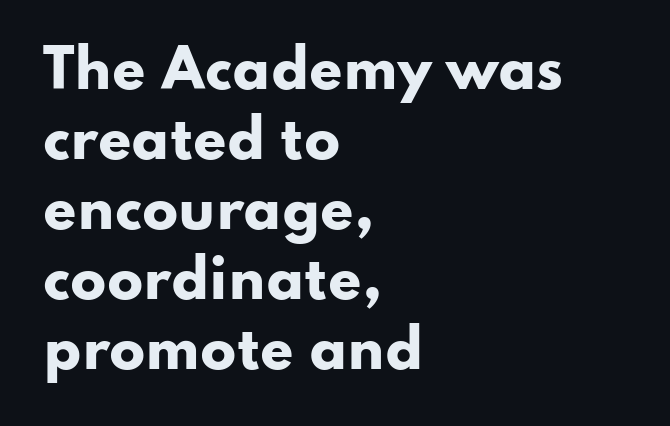
The image shows 53 px heavy, wide sans-serif type, upright; set left-aligned, normal line spacing (1.32x), normal letter spacing, not underlined; low stroke contrast and a small x-height.
